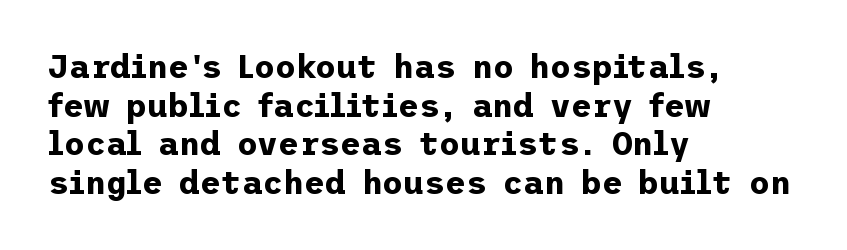
Ascenders rise straight up at ninety degrees. The rag falls on the right side of this text block. Each letter's strokes conclude bluntly, with no projecting serifs. Set as a true bold cut, around the 700 mark. Clear beneath every line of the passage.
